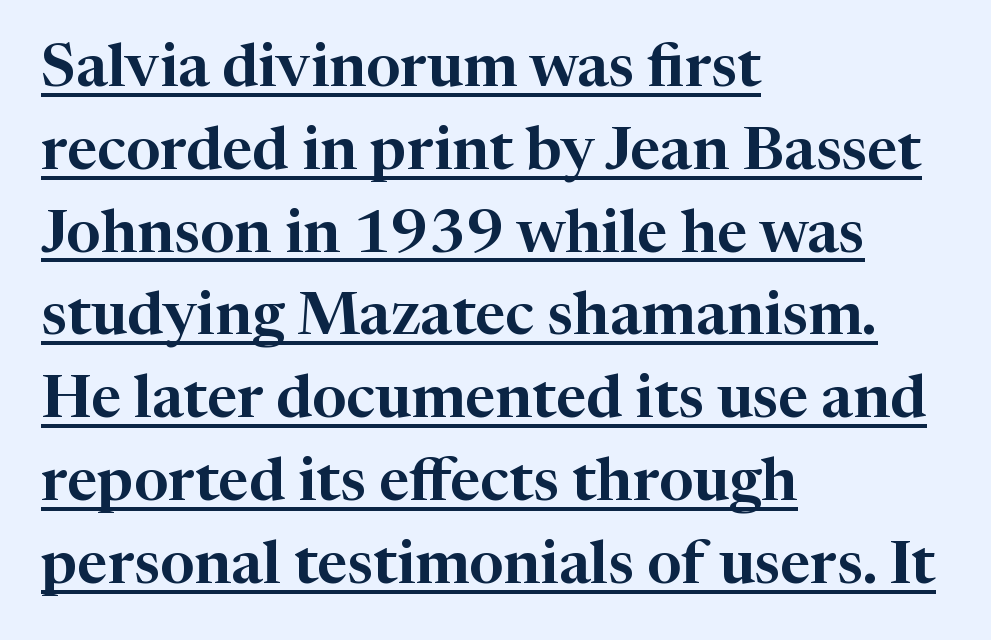
Look at the bottom of the vertical strokes: they flare into serifs here. What decoration does the sample have? An underline. Looks like regular typesetting: each glyph gets only the width it needs. Tracking value appears to be zero — textbook default spacing. Which margin do the lines hug? The left one — the right edge is uneven.
